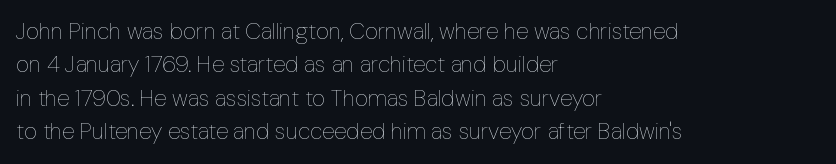
{"italic": "no", "bold": "no", "underline": "no", "align": "left", "line_spacing": "normal", "line_spacing_ratio": 1.45, "letter_spacing": "normal", "letter_spacing_em": 0.0, "glyph_px": 23}
